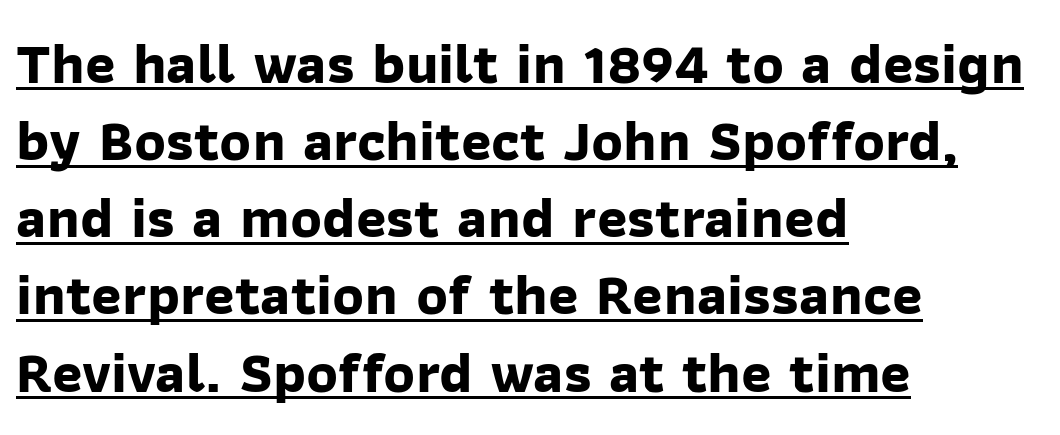
The letters sit at their default tracking, neither squeezed nor spread. Descenders here cross a horizontal rule under the line. The characters look thick and weighty, a clear bold. Does the leading feel generous? No, just average.
